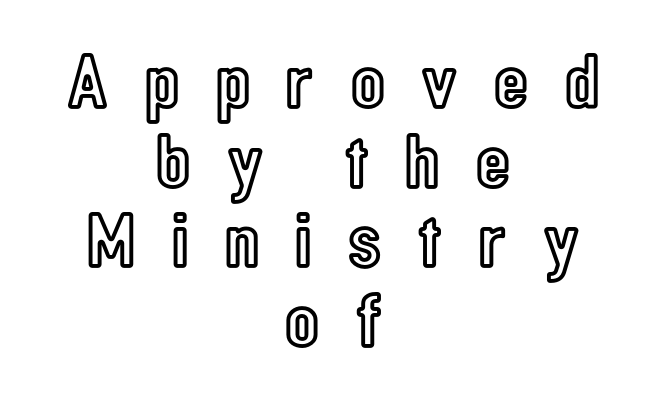
{"italic": "no", "width": "condensed", "x_height": "medium", "monospaced": "no", "underline": "no", "align": "center", "line_spacing": "tight", "line_spacing_ratio": 1.02, "letter_spacing": "wide", "letter_spacing_em": 0.47, "glyph_px": 78}
